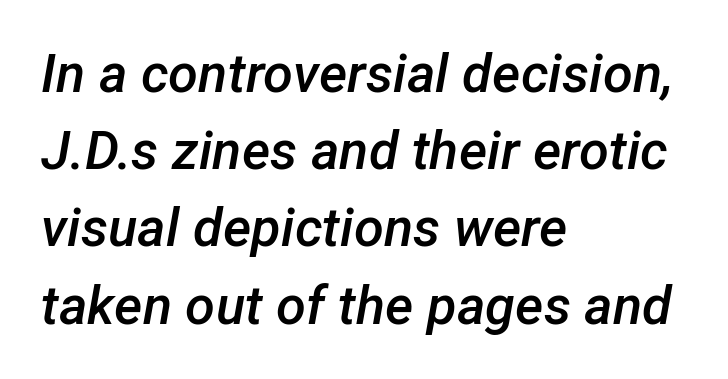
{"italic": "yes", "lean": "right", "slant_degrees": 12, "bold": "semi", "weight": "semibold", "width": "normal", "stroke_contrast": "low", "x_height": "medium", "monospaced": "no", "underline": "no", "align": "left", "line_spacing": "normal", "line_spacing_ratio": 1.43, "letter_spacing": "normal", "letter_spacing_em": 0.0, "glyph_px": 54}
